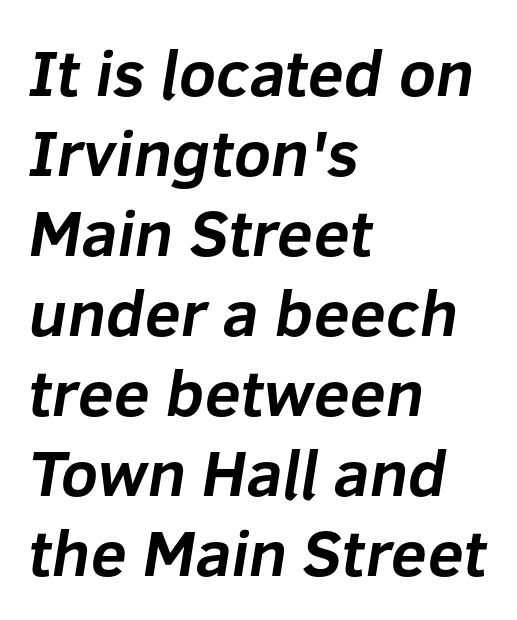
{"serif": "no", "bold": "yes", "weight": "bold", "width": "normal", "stroke_contrast": "low", "x_height": "medium", "monospaced": "no", "underline": "no", "align": "left", "line_spacing_ratio": 1.23, "letter_spacing": "normal", "letter_spacing_em": 0.0, "glyph_px": 65}
